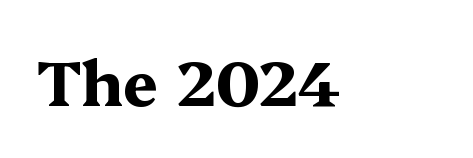
The passage shown is typed in a proportional face where columns would drift. Every stem runs plumb, perpendicular to the baseline. Its strokes are broad and dark, the hallmark of bold type. The words here are not underlined. What kind of face is this? One with serifs. Between one letter and the next there's only the usual sliver of space.
